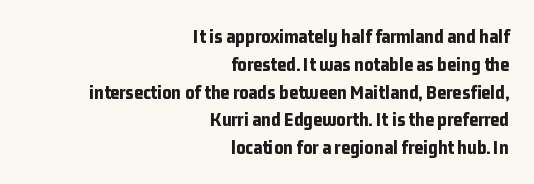
The image shows 20 px bold type, upright; set right-aligned, normal line spacing (1.39x), normal letter spacing, not underlined.
